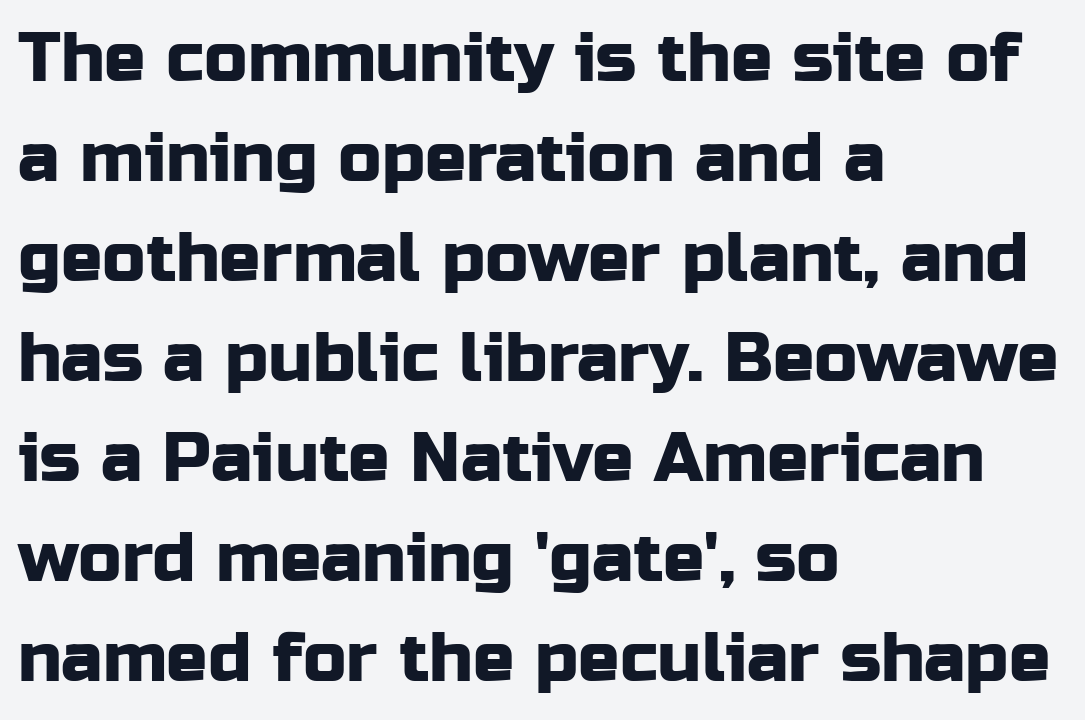
Q: Is the text italic (slanted)? A: No, it is upright.
Q: Is the typeface a serif or a sans-serif typeface? A: Sans-serif.
Q: Is the text underlined? A: No.
Q: How is the paragraph aligned? A: Left-aligned.
Q: Is the spacing between letters normal or unusually wide? A: Normal.
Q: Is the spacing between lines tight, normal or loose? A: Normal.
Q: Width (condensed, normal, or wide)? A: Normal.
Q: Stroke contrast? A: Low.
Q: x-height? A: Medium.
Q: Monospaced? A: No.
